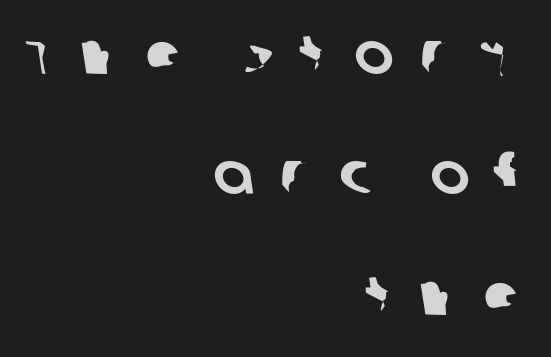
Q: Is the typeface a serif or a sans-serif typeface? A: Sans-serif.
Q: Is the text underlined? A: No.
Q: How is the paragraph aligned? A: Right-aligned.
Q: Is the spacing between letters normal or unusually wide? A: Unusually wide.
Q: Is the spacing between lines tight, normal or loose? A: Loose.
Q: Width (condensed, normal, or wide)? A: Normal.
Q: Stroke contrast? A: Low.
Q: x-height? A: Large.
Q: Monospaced? A: No.
